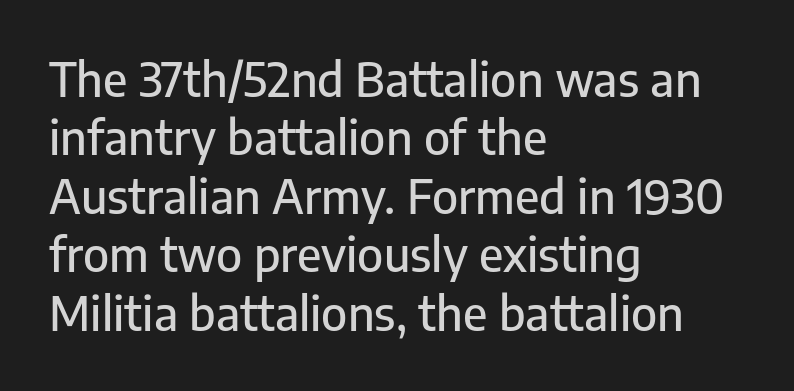
{"serif": "no", "italic": "no", "width": "normal", "stroke_contrast": "low", "x_height": "medium", "monospaced": "no", "underline": "no", "align": "left", "line_spacing": "normal", "line_spacing_ratio": 1.27, "letter_spacing": "normal", "letter_spacing_em": 0.0, "glyph_px": 46}
